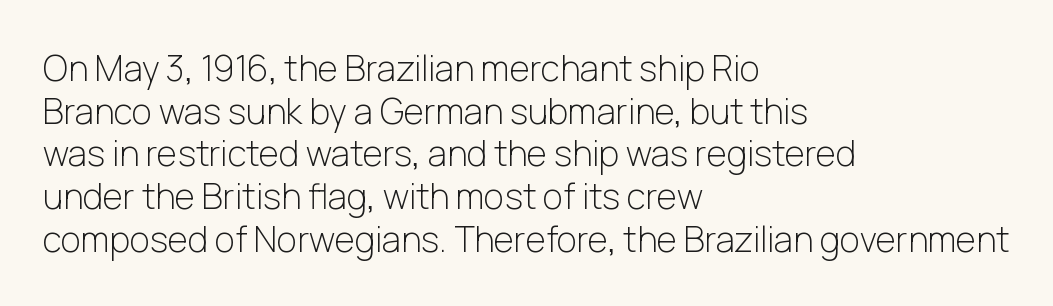
{"serif": "no", "italic": "no", "bold": "no", "weight": "light", "width": "normal", "stroke_contrast": "low", "x_height": "medium", "monospaced": "no", "underline": "no", "align": "left", "line_spacing_ratio": 1.22, "letter_spacing": "normal", "letter_spacing_em": 0.0, "glyph_px": 35}
